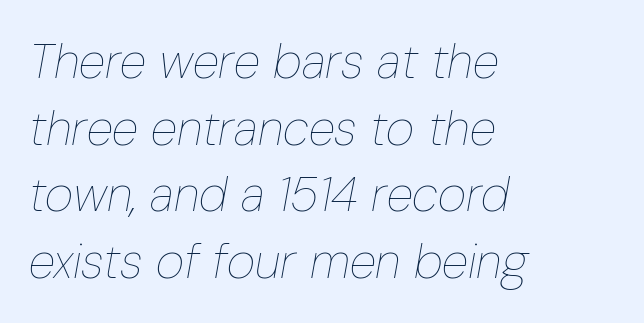
Q: Is the text bold? A: No.
Q: Is the text italic (slanted)? A: Yes, it leans right by about 10 degrees.
Q: Is the text underlined? A: No.
Q: How is the paragraph aligned? A: Left-aligned.
Q: Is the spacing between letters normal or unusually wide? A: Normal.
Q: Is the spacing between lines tight, normal or loose? A: Normal.
Q: Width (condensed, normal, or wide)? A: Condensed.
Q: Stroke contrast? A: Low.
Q: x-height? A: Medium.
Q: Monospaced? A: No.
